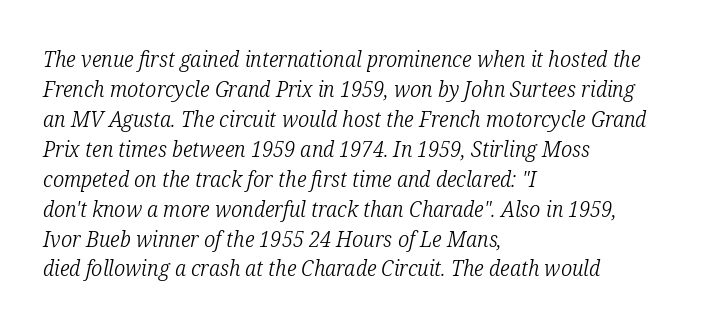
Teacher's note: observe the even left margin — that is flush-left alignment. It's the slanting kind of type. A normal amount of white space separates one row of letters from the next. The rendering keeps characters at their native spacing.
